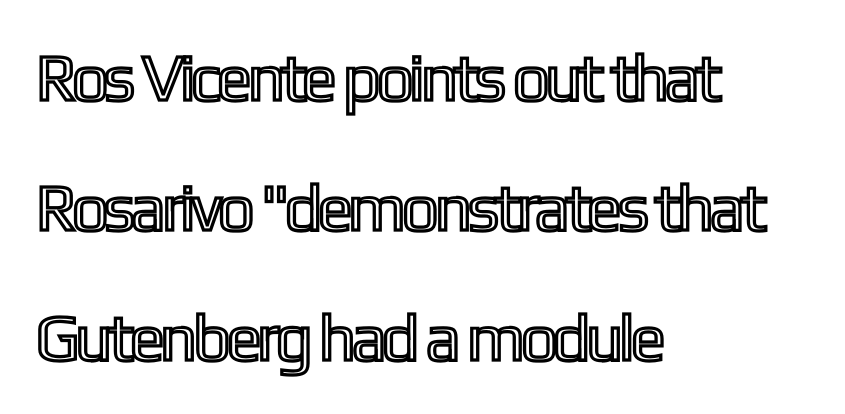
The image shows 66 px condensed type, upright; set left-aligned, loose line spacing (1.97x), normal letter spacing, not underlined; a medium x-height.
